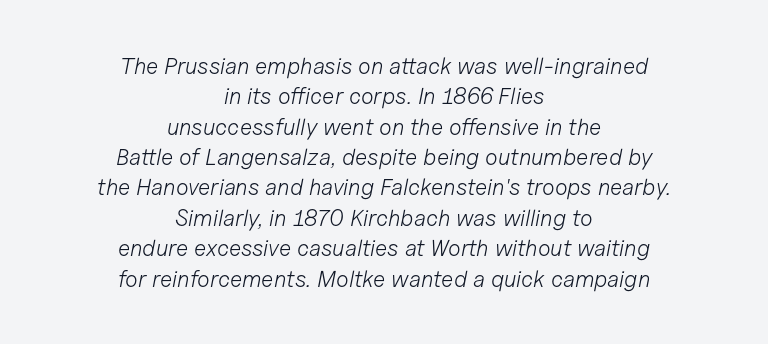
A typesetter would call this leading conventional body-copy spacing. The face used here is rendered with its standard letterfit. You can tell it's italic because the verticals aren't actually vertical. Line starts and ends both wander, symmetrically.
